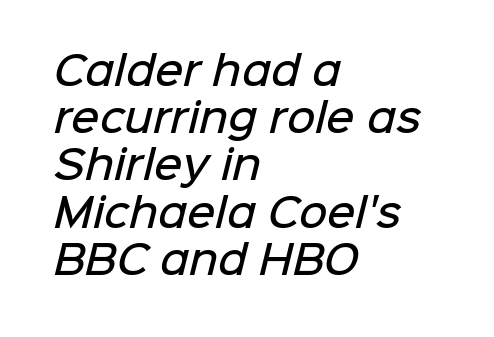
The image shows 39 px semibold sans-serif type; set left-aligned, line spacing 1.21x, normal letter spacing, not underlined; low stroke contrast and a medium x-height.
